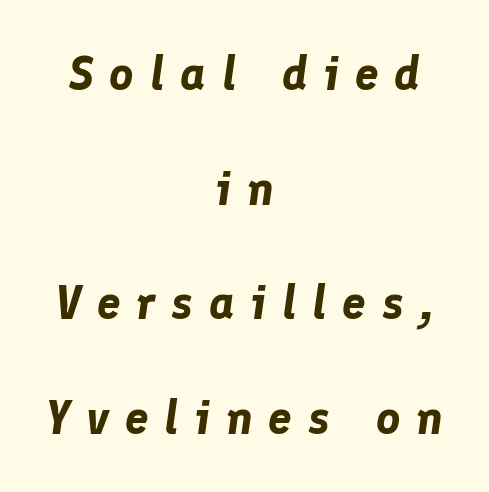
{"italic": "yes", "lean": "right", "slant_degrees": 8, "bold": "yes", "weight": "bold", "width": "normal", "stroke_contrast": "low", "x_height": "medium", "monospaced": "no", "underline": "no", "align": "center", "line_spacing": "loose", "line_spacing_ratio": 2.44, "letter_spacing": "wide", "letter_spacing_em": 0.34, "glyph_px": 47}
